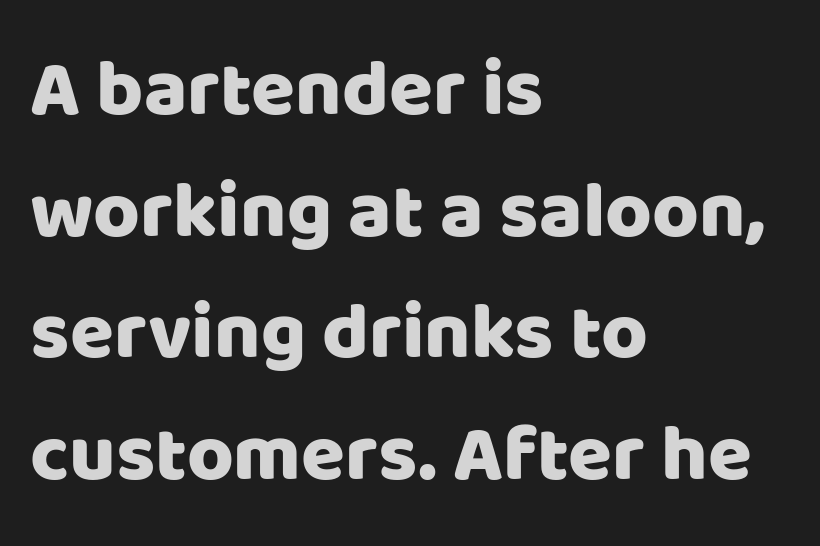
The image shows 80 px sans-serif type, upright; set left-aligned, normal line spacing (1.52x), normal letter spacing, not underlined; low stroke contrast and a large x-height.
